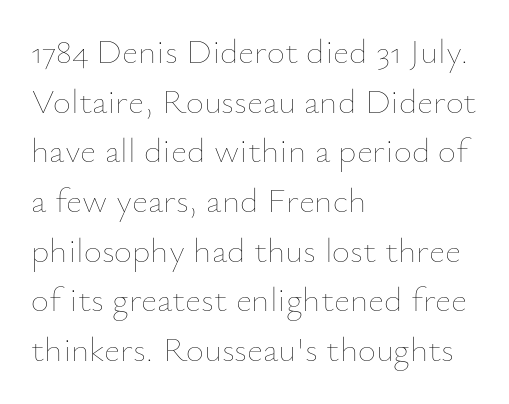
These lines are rendered in a variable-pitch font. Is this a heavy cut? Hardly; it is regular or lighter. The space directly below the letters is spotless. The typography opts for an upright posture over an oblique one.
